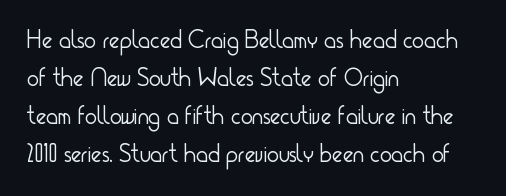
The font's upright variant was chosen for this text. The specimen omits any rule beneath the text block's lines. All the whitespace from short lines collects on the right. Tracking here is standard; glyphs follow each other at the usual distance.
